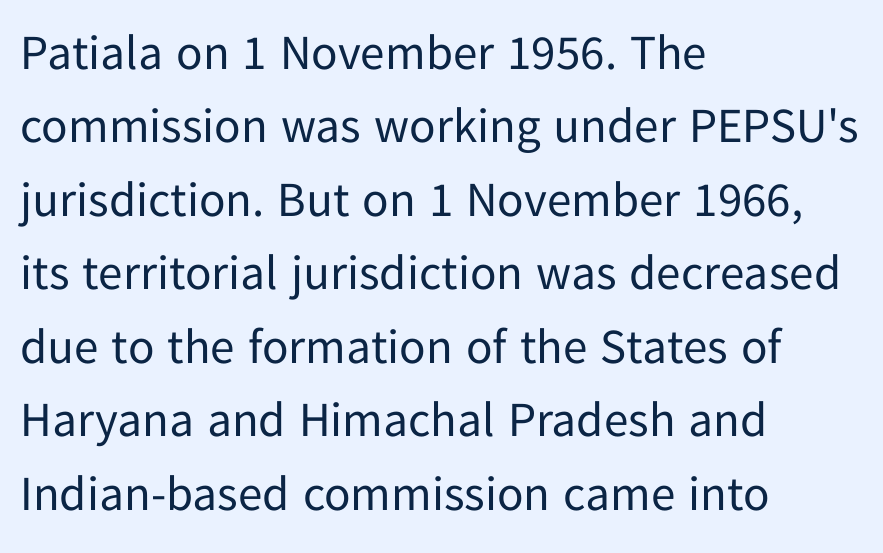
Weight: regular or lighter. The vertical gap from one line to the next is medium. The line texture is even and compact thanks to regular tracking. Observe the absence of serifs on each vertical stroke in this sample. The rendering uses natural spacing where letterforms have individual widths. Quick note: not italic, upright.
